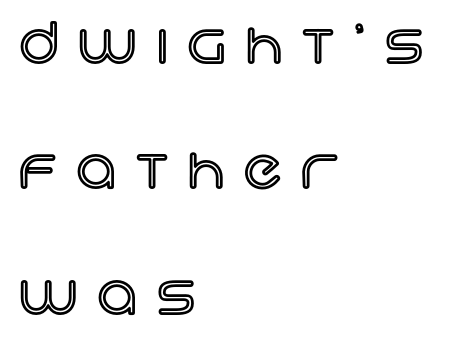
Note the varied advance widths — an 'i' is clearly narrower than an 'm'. Unlike italic type, these characters show no tilt at all. Display-style spreading of the glyphs; the letterfit is very open. Alignment: flush left.
